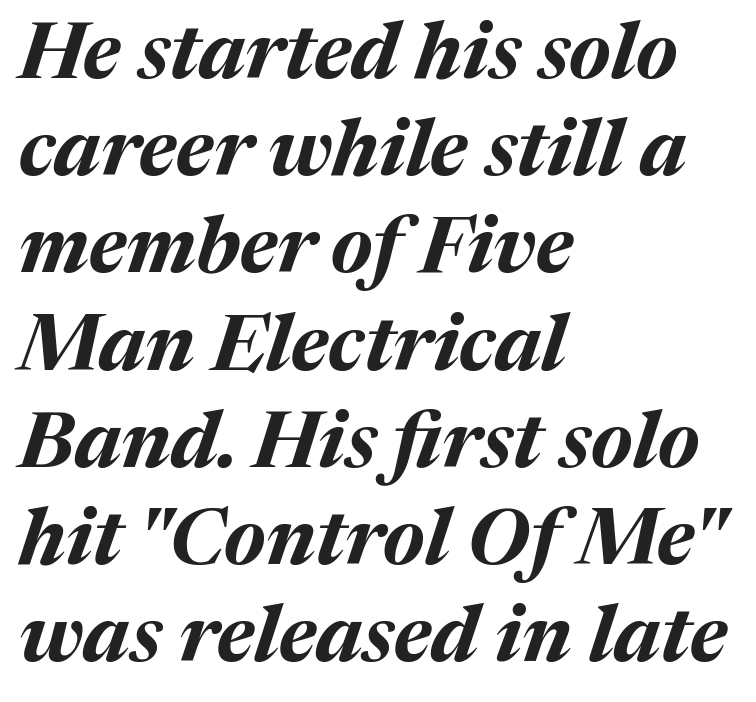
{"italic": "yes", "lean": "right", "slant_degrees": 17, "bold": "yes", "weight": "bold", "width": "normal", "stroke_contrast": "medium", "x_height": "medium", "monospaced": "no", "underline": "no", "align": "left", "line_spacing_ratio": 1.23, "letter_spacing": "normal", "letter_spacing_em": 0.0, "glyph_px": 79}
